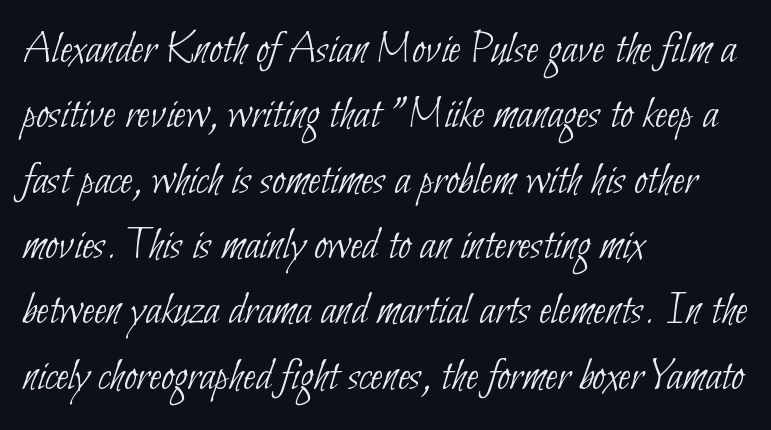
Q: Is the text bold? A: No.
Q: Is the typeface a serif or a sans-serif typeface? A: Sans-serif.
Q: Is the text underlined? A: No.
Q: How is the paragraph aligned? A: Left-aligned.
Q: Is the spacing between letters normal or unusually wide? A: Normal.
Q: Is the spacing between lines tight, normal or loose? A: Normal.
Q: Width (condensed, normal, or wide)? A: Condensed.
Q: Stroke contrast? A: Low.
Q: x-height? A: Small.
Q: Monospaced? A: No.
